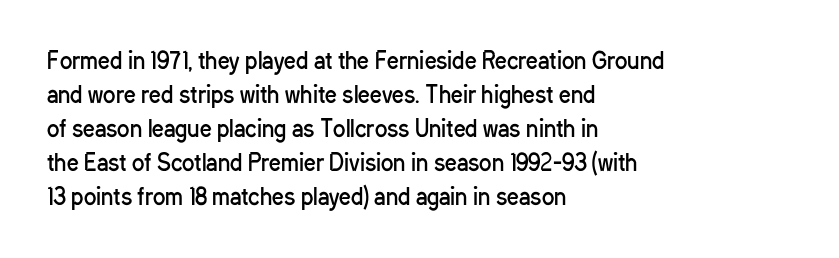
The type sits square on the baseline with zero lean. Stem width sits at or under what a default text font uses. Horizontally, the lines are justified to the leading edge only. This sample keeps an unexceptional amount of space between lines. The space beneath each line is pristine and unruled. There is no visible air inserted between adjacent glyphs.
